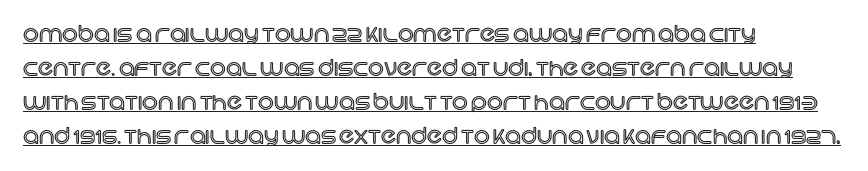
The image shows 22 px text type, upright; set left-aligned, normal line spacing (1.54x), normal letter spacing, underlined.
